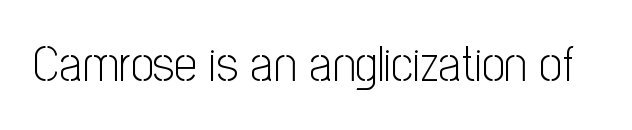
{"serif": "no", "italic": "no", "bold": "no", "weight": "light", "width": "condensed", "stroke_contrast": "low", "x_height": "medium", "monospaced": "no", "underline": "no", "letter_spacing": "normal", "letter_spacing_em": 0.0, "glyph_px": 51}
